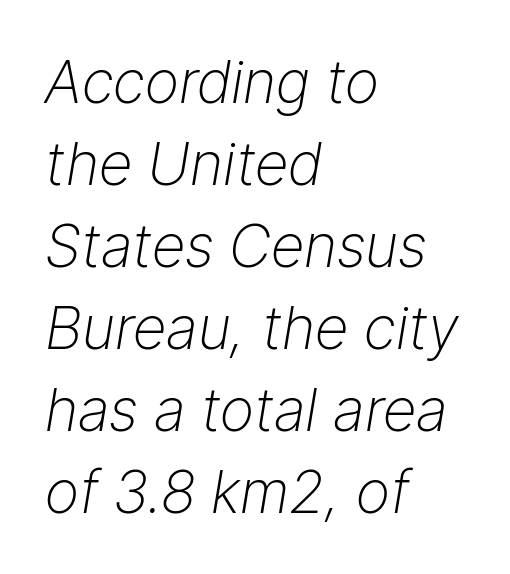
Q: Is the text bold? A: No.
Q: Is the text italic (slanted)? A: Yes, it leans right by about 9 degrees.
Q: Is the text underlined? A: No.
Q: How is the paragraph aligned? A: Left-aligned.
Q: Is the spacing between letters normal or unusually wide? A: Normal.
Q: Is the spacing between lines tight, normal or loose? A: Normal.
Q: Width (condensed, normal, or wide)? A: Normal.
Q: Stroke contrast? A: Low.
Q: x-height? A: Medium.
Q: Monospaced? A: No.
